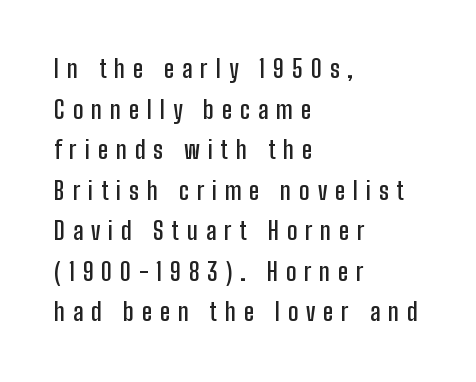
{"italic": "no", "bold": "semi", "underline": "no", "align": "left", "line_spacing": "normal", "line_spacing_ratio": 1.69, "letter_spacing": "wide", "letter_spacing_em": 0.33, "glyph_px": 24}
